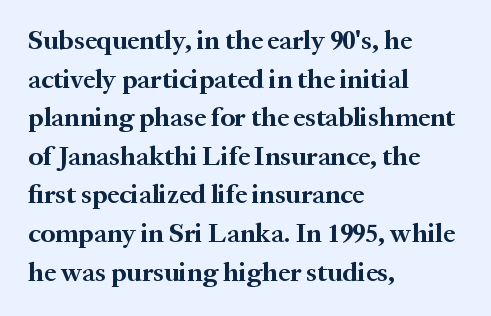
The image shows 27 px bold type, upright; set left-aligned, normal line spacing (1.43x), normal letter spacing, not underlined.
